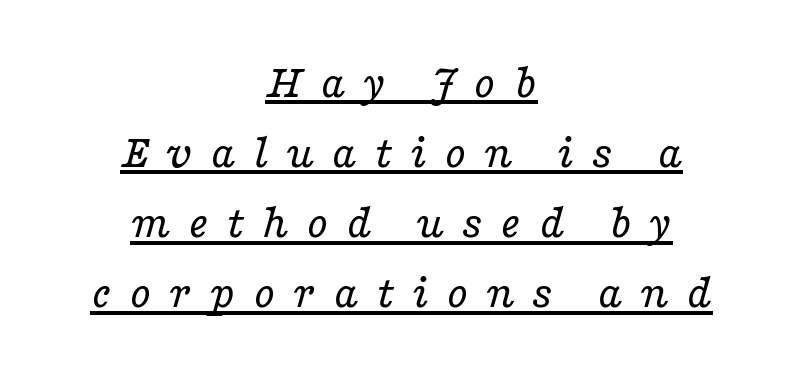
Q: Is the text bold? A: No.
Q: Is the text italic (slanted)? A: Yes, it leans right by about 16 degrees.
Q: Is the typeface a serif or a sans-serif typeface? A: Serif.
Q: Is the text underlined? A: Yes.
Q: How is the paragraph aligned? A: Centered.
Q: Is the spacing between letters normal or unusually wide? A: Unusually wide.
Q: Is the spacing between lines tight, normal or loose? A: Normal.
Q: Width (condensed, normal, or wide)? A: Wide.
Q: Stroke contrast? A: Low.
Q: x-height? A: Medium.
Q: Monospaced? A: No.
